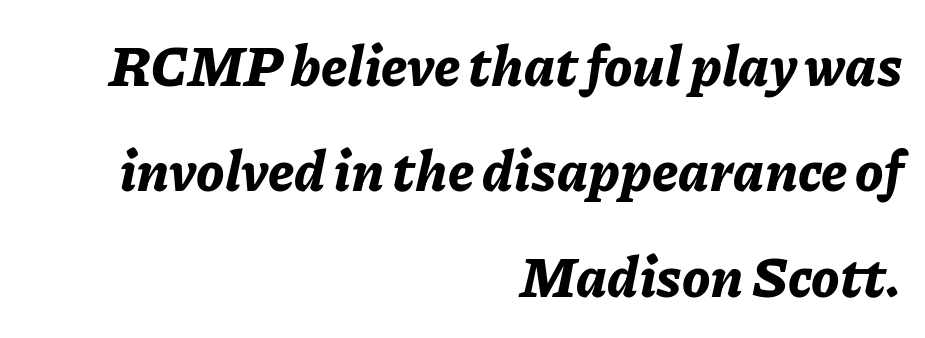
The image shows 56 px bold type, italic (leaning right); set right-aligned, line spacing 1.88x, normal letter spacing, not underlined; low stroke contrast and a medium x-height.
